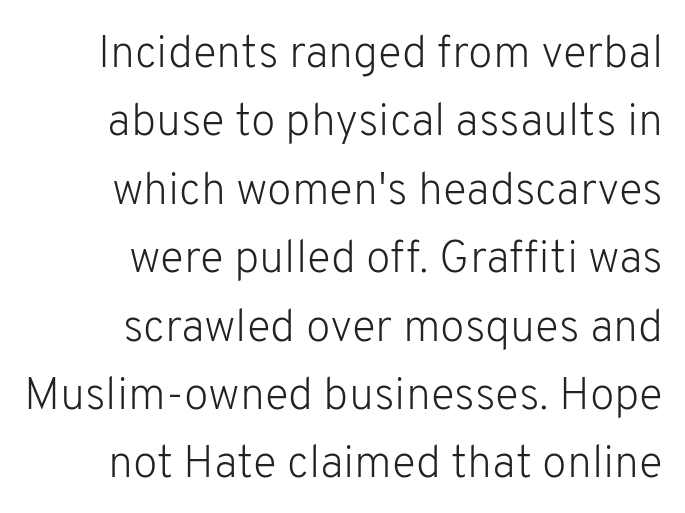
Q: Is the text bold? A: No.
Q: Is the text italic (slanted)? A: No, it is upright.
Q: Is the typeface a serif or a sans-serif typeface? A: Sans-serif.
Q: Is the text underlined? A: No.
Q: How is the paragraph aligned? A: Right-aligned.
Q: Is the spacing between letters normal or unusually wide? A: Normal.
Q: Is the spacing between lines tight, normal or loose? A: Normal.
Q: Width (condensed, normal, or wide)? A: Normal.
Q: Stroke contrast? A: Low.
Q: x-height? A: Medium.
Q: Monospaced? A: No.
